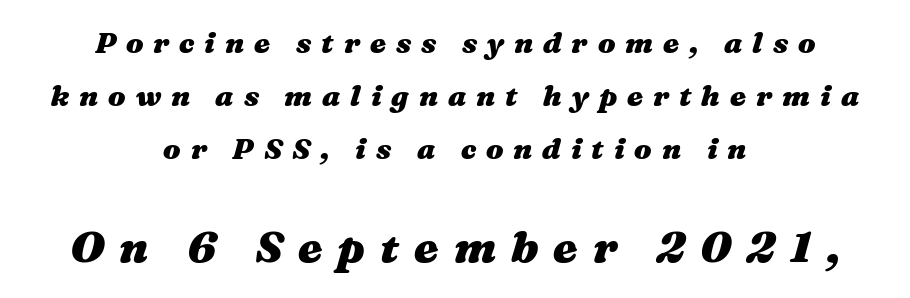
The image shows 44 px heavy, wide type, italic (leaning right); set centered, line spacing 1.82x, unusually wide letter spacing (+0.34 em), not underlined; the second (bottom) block is 1.52x larger; medium stroke contrast and a medium x-height.
